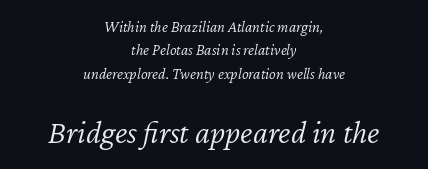
The image shows 33 px light type, italic (leaning right); set centered, normal line spacing (1.46x), normal letter spacing, not underlined; the second (bottom) block is 2.06x larger; low stroke contrast and a medium x-height.
